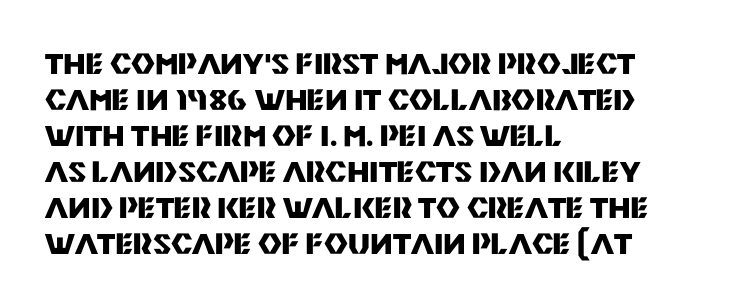
{"serif": "no", "italic": "no", "bold": "yes", "weight": "heavy", "width": "normal", "stroke_contrast": "medium", "x_height": "large", "monospaced": "no", "underline": "no", "align": "left", "line_spacing_ratio": 1.24, "letter_spacing": "normal", "letter_spacing_em": 0.0, "glyph_px": 29}
